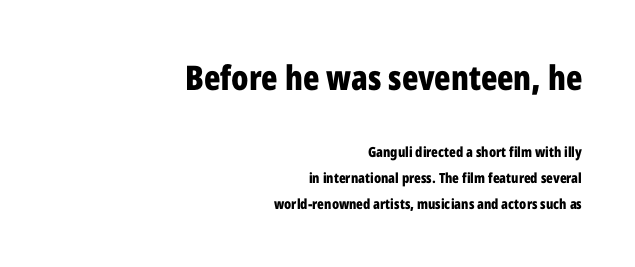
Q: Is the text bold? A: Yes.
Q: Is the text italic (slanted)? A: No, it is upright.
Q: Is the typeface a serif or a sans-serif typeface? A: Sans-serif.
Q: Is the text underlined? A: No.
Q: How is the paragraph aligned? A: Right-aligned.
Q: Is the spacing between letters normal or unusually wide? A: Normal.
Q: Which block of text is set in a larger size, the first (top) or the second (bottom)? A: The first (top) one.
Q: Width (condensed, normal, or wide)? A: Condensed.
Q: Stroke contrast? A: Low.
Q: x-height? A: Medium.
Q: Monospaced? A: No.
